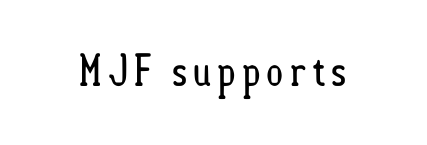
Each row of text sits above clean, open space. Do the characters align in a grid? No, the font is proportional. The passage shown is not bold in any degree. The letters stand straight up with perfectly vertical stems.
